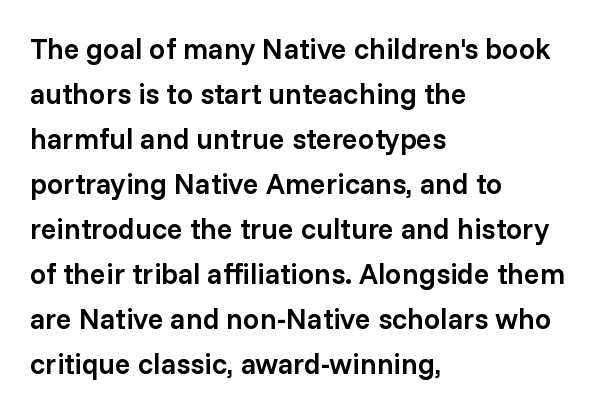
{"serif": "no", "italic": "no", "bold": "semi", "weight": "semibold", "width": "normal", "stroke_contrast": "low", "x_height": "medium", "monospaced": "no", "underline": "no", "align": "left", "line_spacing": "normal", "line_spacing_ratio": 1.55, "letter_spacing": "normal", "letter_spacing_em": 0.0, "glyph_px": 29}
